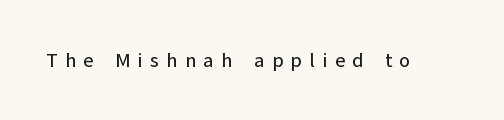
The image shows 20 px text type, upright; set unusually wide letter spacing (+0.37 em), not underlined.
